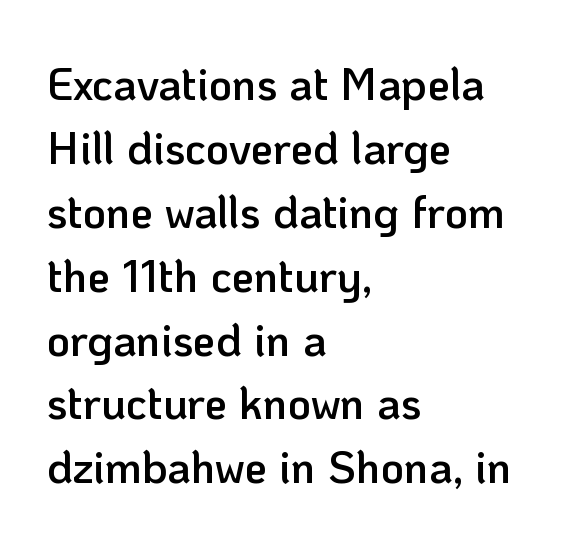
{"serif": "no", "italic": "no", "bold": "semi", "weight": "semibold", "width": "normal", "stroke_contrast": "low", "x_height": "medium", "monospaced": "no", "underline": "no", "align": "left", "line_spacing": "normal", "line_spacing_ratio": 1.42, "letter_spacing": "normal", "letter_spacing_em": 0.0, "glyph_px": 45}
